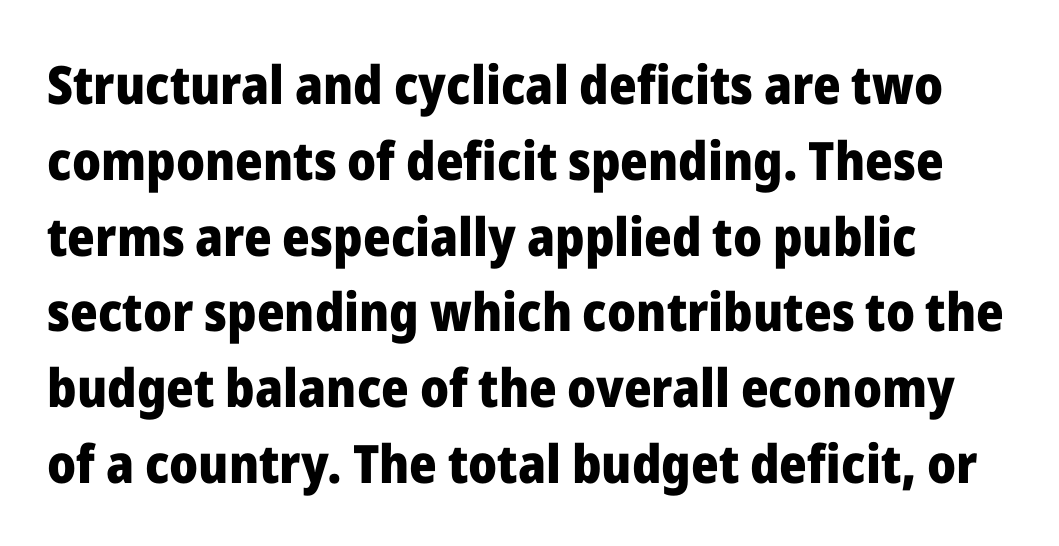
The image shows 53 px heavy sans-serif type, upright; set normal line spacing (1.43x), normal letter spacing, not underlined; low stroke contrast and a medium x-height.
